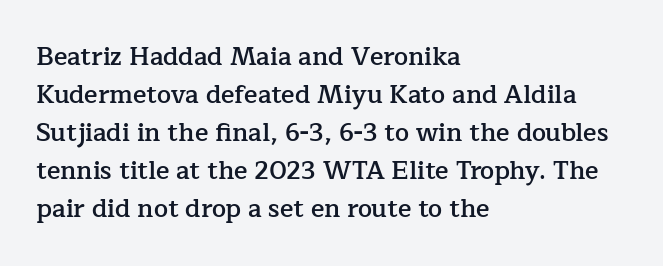
A roman cut, with each character standing at attention. The type is set solid horizontally, with unmodified tracking. These lines stack with their left ends in a neat column. Each glyph is drawn with semibold strokes, heavier than normal yet not fully bold.
